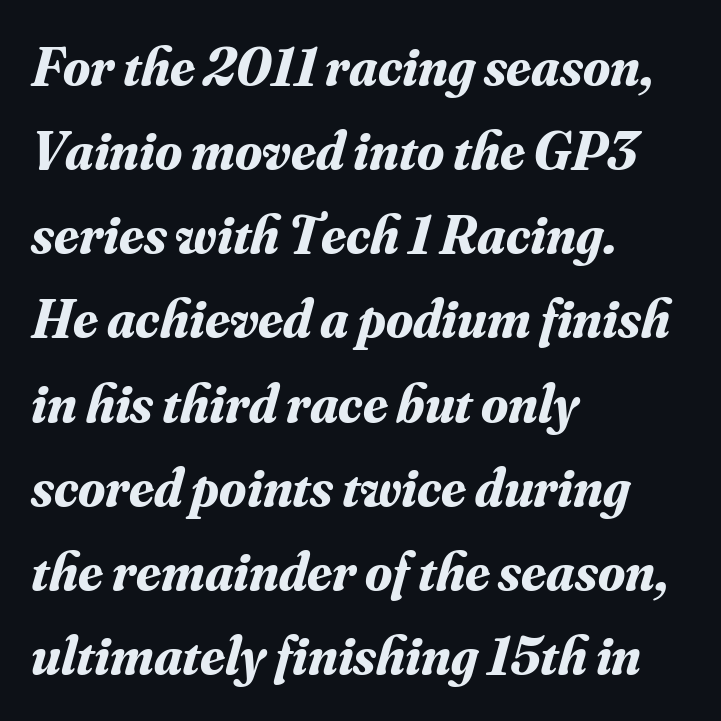
The image shows 55 px bold serif type, italic (leaning right); set left-aligned, normal line spacing (1.53x), normal letter spacing, not underlined; medium stroke contrast and a small x-height.
